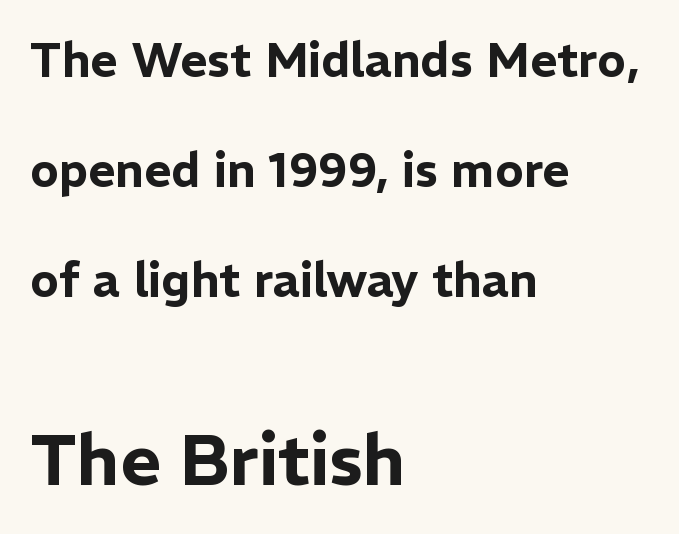
Q: Is the text italic (slanted)? A: No, it is upright.
Q: Is the typeface a serif or a sans-serif typeface? A: Sans-serif.
Q: Is the text underlined? A: No.
Q: How is the paragraph aligned? A: Left-aligned.
Q: Is the spacing between letters normal or unusually wide? A: Normal.
Q: Is the spacing between lines tight, normal or loose? A: Loose.
Q: Which block of text is set in a larger size, the first (top) or the second (bottom)? A: The second (bottom) one.
Q: Width (condensed, normal, or wide)? A: Normal.
Q: Stroke contrast? A: Low.
Q: x-height? A: Medium.
Q: Monospaced? A: No.
